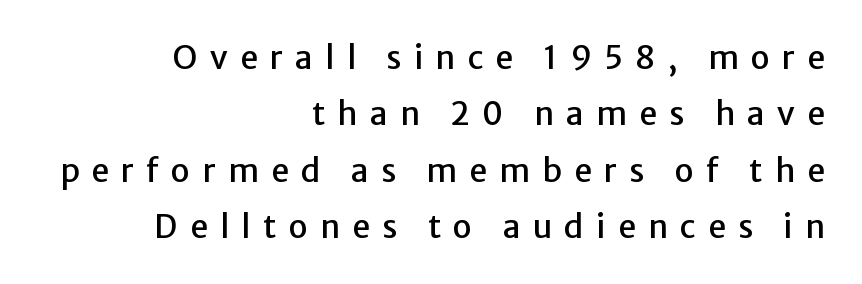
The image shows 32 px sans-serif type, upright; set right-aligned, line spacing 1.76x, unusually wide letter spacing (+0.38 em), not underlined; low stroke contrast and a medium x-height.
